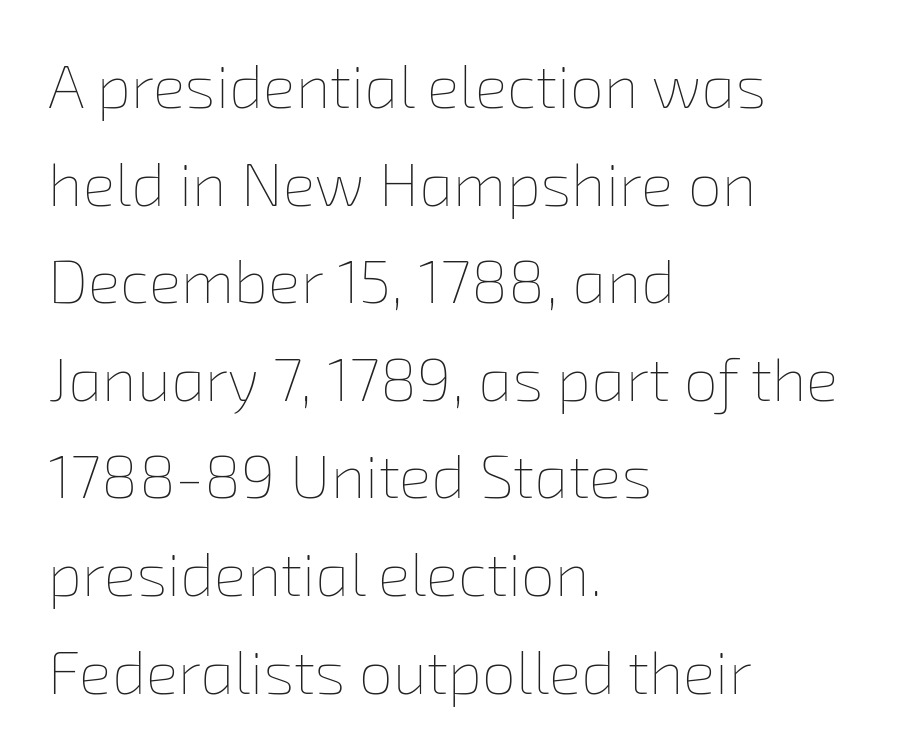
You could call the tracking neutral — neither tight nor loose. Anything drawn beneath the words? Only blank space. Reading down the block, your eye returns to a fixed left position each line. These lines sit exactly where default settings would place them.
